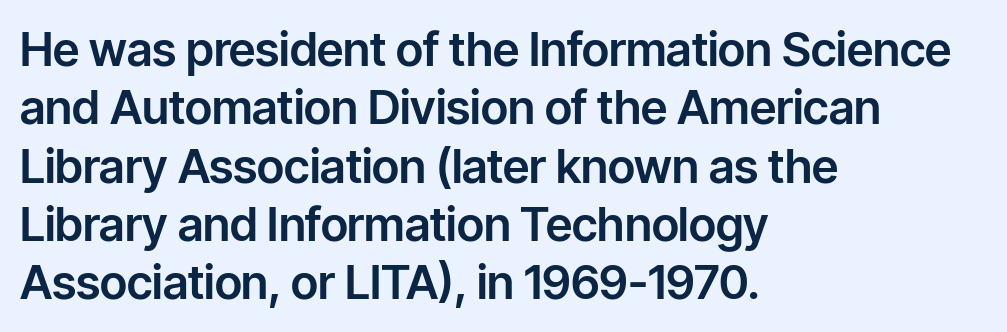
Is there any slant? The stems are plumb. This sample uses plain, unmodified letter spacing. You can tell from the bare stems that sans-serif type was used. If you drew a ruler down the left edge, every line would touch it.
